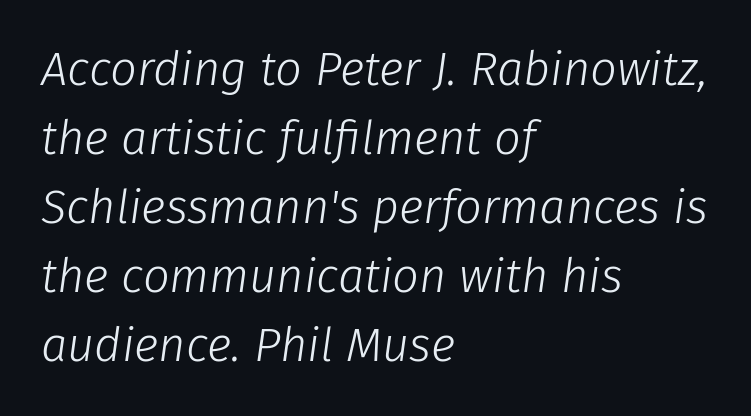
Q: Is the text bold? A: No.
Q: Is the text italic (slanted)? A: Yes, it leans right by about 8 degrees.
Q: Is the text underlined? A: No.
Q: How is the paragraph aligned? A: Left-aligned.
Q: Is the spacing between letters normal or unusually wide? A: Normal.
Q: Is the spacing between lines tight, normal or loose? A: Normal.
Q: Width (condensed, normal, or wide)? A: Normal.
Q: Stroke contrast? A: Low.
Q: x-height? A: Medium.
Q: Monospaced? A: No.
